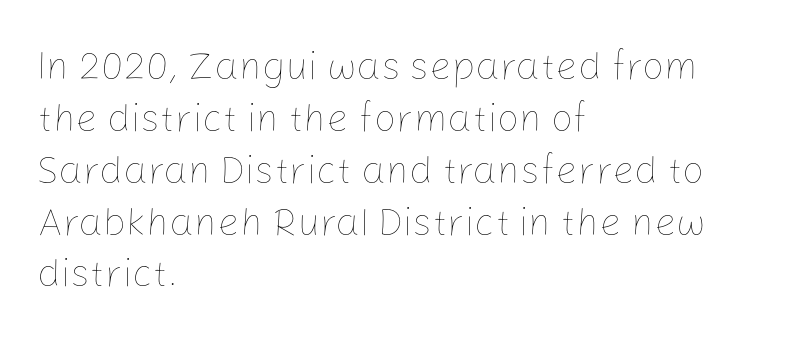
The face used here is proportionally spaced, like ordinary book or web type. If you drew a ruler down the left edge, every line would touch it. The letters look calm and open, with moderate or lighter stems. A roman cut, with each character standing at attention. The type is set solid horizontally, with unmodified tracking.
